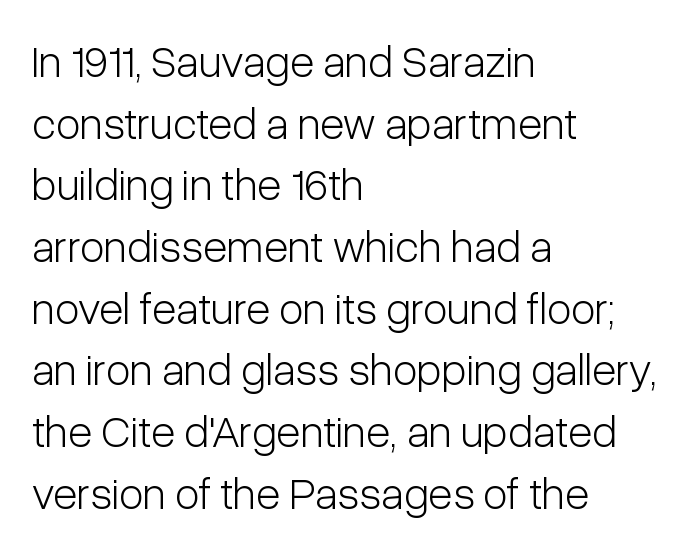
How are the letters spaced? Ordinarily, with no added tracking. Layout note: lines flush left. Unbolded letterforms with no extra heft. Quick note: underline off. This sample has the flowing, uneven cadence of proportional lettering. No italicization has been applied; the sample stays upright.
